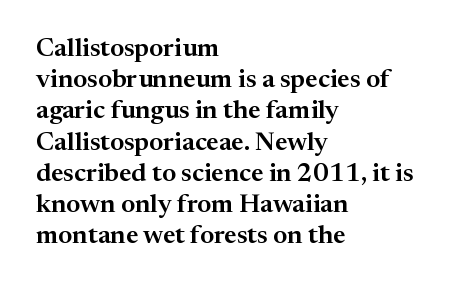
The passage is arranged the way most books set body copy — flush left. This is the regular roman posture of the typeface. The rendering keeps characters at their native spacing. Honestly, there is no underline to notice here at all.
